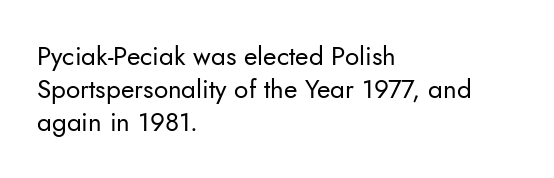
Check the space under the baseline: it is left empty. Posture: upright roman. Is the type heavy? It reads as light-to-regular instead. One-word summary of the alignment: left. The line-height multiplier appears to be the usual default.
